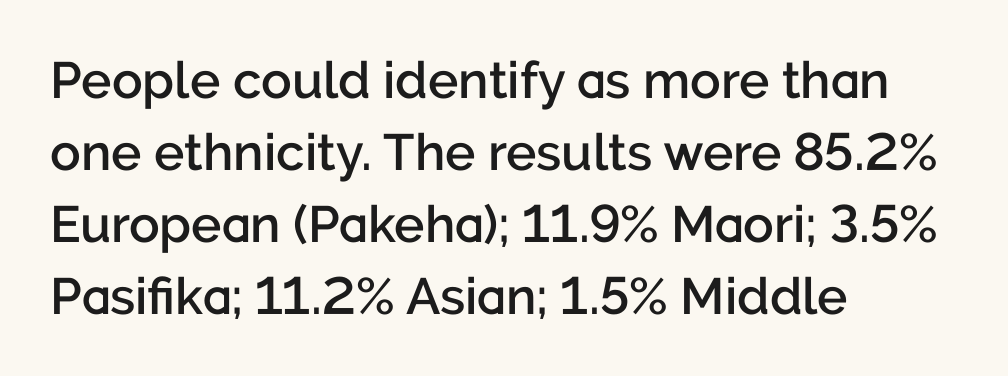
{"serif": "no", "italic": "no", "bold": "semi", "weight": "semibold", "width": "normal", "stroke_contrast": "low", "x_height": "medium", "monospaced": "no", "underline": "no", "align": "left", "line_spacing": "normal", "line_spacing_ratio": 1.41, "letter_spacing": "normal", "letter_spacing_em": 0.0, "glyph_px": 51}
